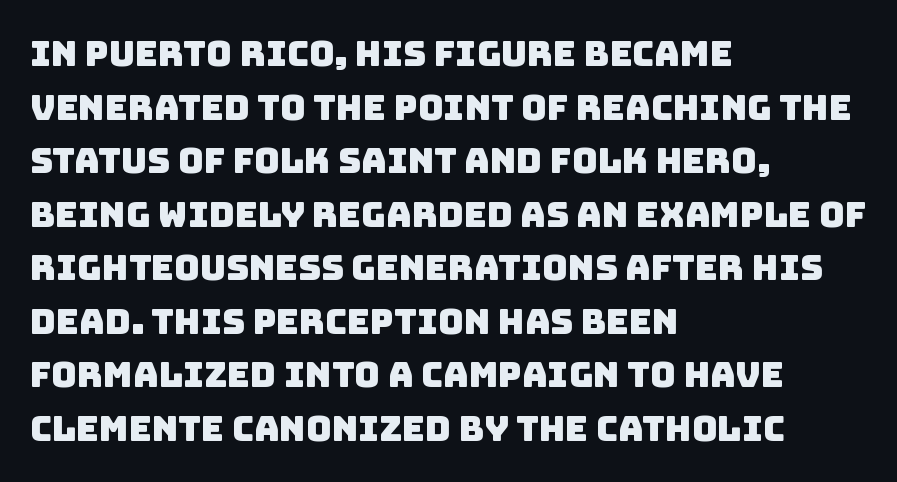
The image shows 35 px sans-serif type; set left-aligned, normal line spacing (1.53x), normal letter spacing, not underlined; low stroke contrast and a large x-height.
